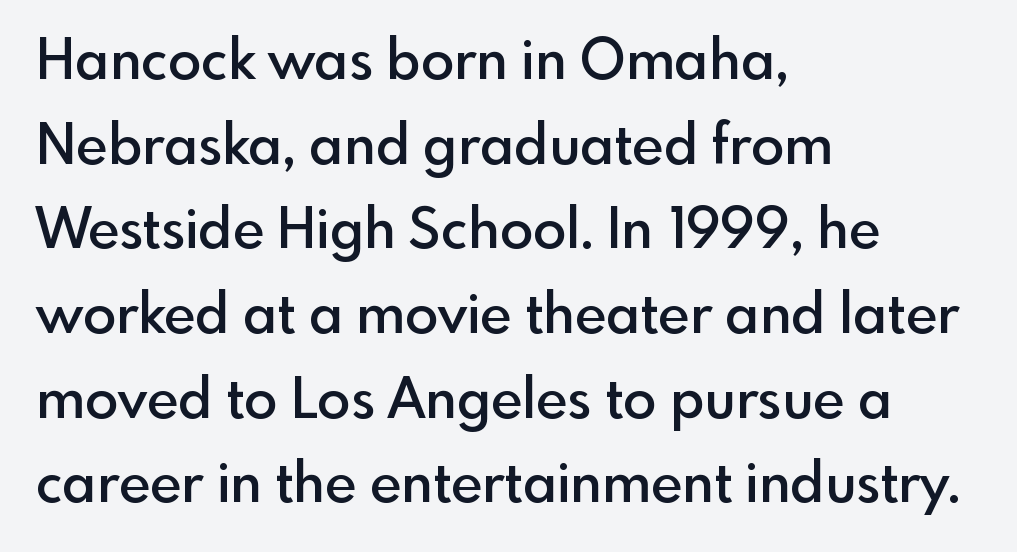
{"serif": "no", "italic": "no", "bold": "semi", "weight": "semibold", "width": "normal", "x_height": "small", "monospaced": "no", "underline": "no", "align": "left", "line_spacing": "normal", "line_spacing_ratio": 1.54, "letter_spacing": "normal", "letter_spacing_em": 0.0, "glyph_px": 55}
